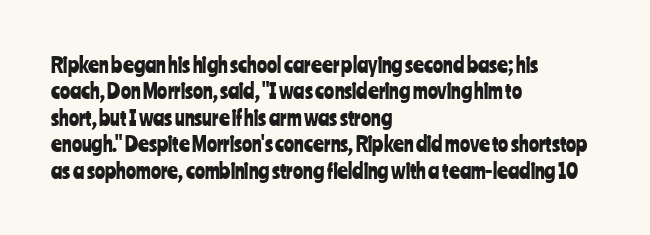
Is there much room between lines? A standard amount, neither cramped nor airy. The line texture is even and compact thanks to regular tracking. In terms of posture, this sample is upright. The paragraph has a hard left edge and a soft right edge. The strip under each line holds only bare page.
